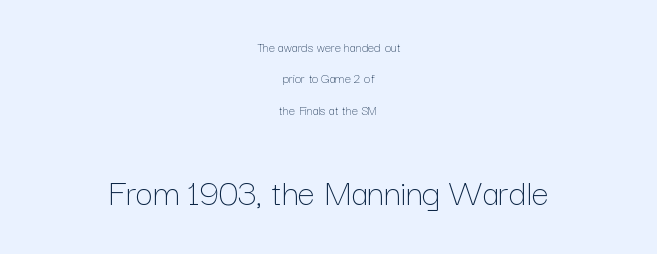
Q: Is the text bold? A: No.
Q: Is the text italic (slanted)? A: No, it is upright.
Q: Is the text underlined? A: No.
Q: How is the paragraph aligned? A: Centered.
Q: Is the spacing between letters normal or unusually wide? A: Normal.
Q: Is the spacing between lines tight, normal or loose? A: Loose.
Q: Which block of text is set in a larger size, the first (top) or the second (bottom)? A: The second (bottom) one.
Q: Width (condensed, normal, or wide)? A: Normal.
Q: Stroke contrast? A: Low.
Q: x-height? A: Medium.
Q: Monospaced? A: No.
